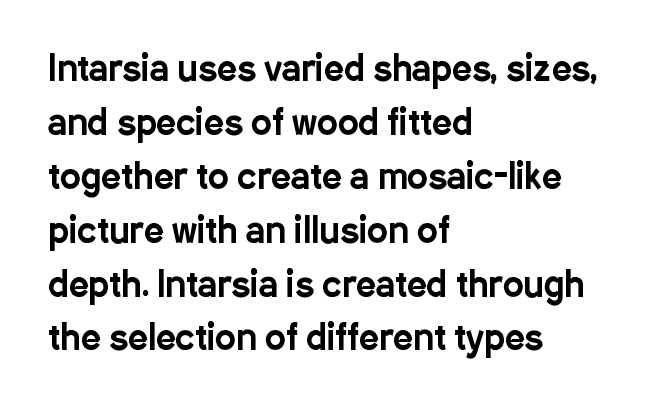
The passage shown stacks its lines at a standard gap. A typesetter would call this zero additional tracking. Does the lettering tilt? It doesn't — this is upright. Casual observation: everything's shoved over to the left. Check where the strokes stop: nothing finishes them off — pure sans.
